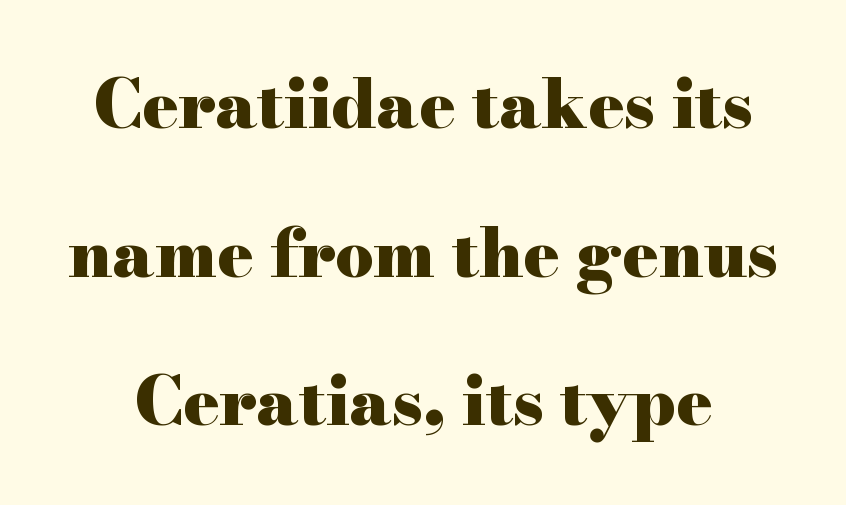
Observe the ordinary spacing: letters are neighbours, not strangers. The face used here is proportionally spaced, like ordinary book or web type. The space beneath each line is pristine and unruled. As a designer I'd log this as weight 700, bold. Vertical strokes here are truly vertical. Typographically, this falls in the serif category.
